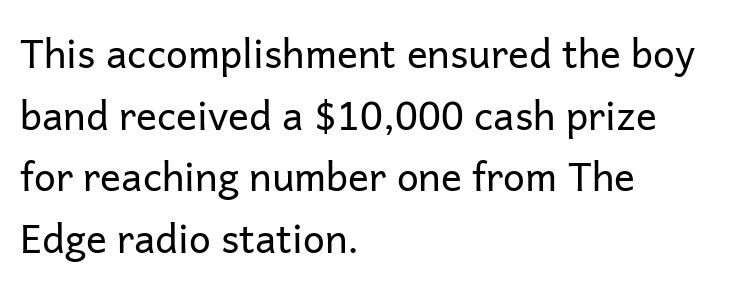
The image shows 39 px regular-weight sans-serif type, upright; set left-aligned, normal line spacing (1.58x), normal letter spacing, not underlined; low stroke contrast and a medium x-height.
